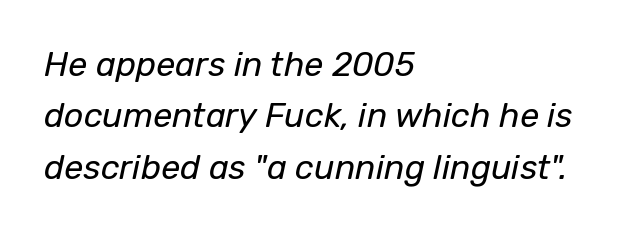
{"italic": "yes", "lean": "right", "slant_degrees": 12, "bold": "no", "weight": "regular", "width": "normal", "stroke_contrast": "low", "x_height": "medium", "monospaced": "no", "underline": "no", "align": "left", "line_spacing": "normal", "line_spacing_ratio": 1.51, "letter_spacing": "normal", "letter_spacing_em": 0.0, "glyph_px": 34}
